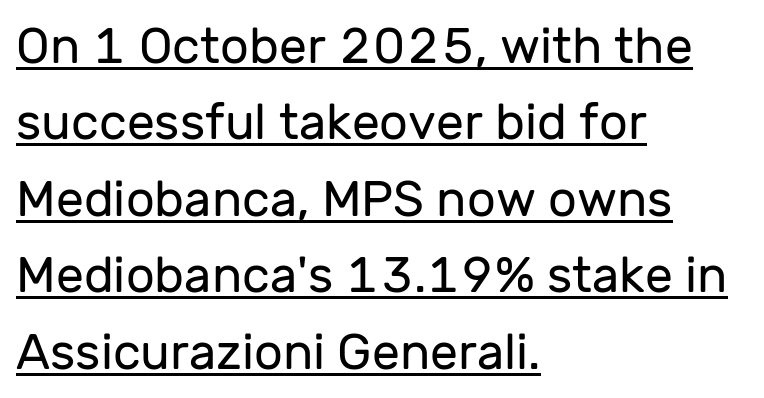
Q: Is the text bold? A: No.
Q: Is the text italic (slanted)? A: No, it is upright.
Q: Is the typeface a serif or a sans-serif typeface? A: Sans-serif.
Q: Is the text underlined? A: Yes.
Q: How is the paragraph aligned? A: Left-aligned.
Q: Is the spacing between letters normal or unusually wide? A: Normal.
Q: Is the spacing between lines tight, normal or loose? A: Normal.
Q: Width (condensed, normal, or wide)? A: Normal.
Q: Stroke contrast? A: Low.
Q: x-height? A: Medium.
Q: Monospaced? A: No.
